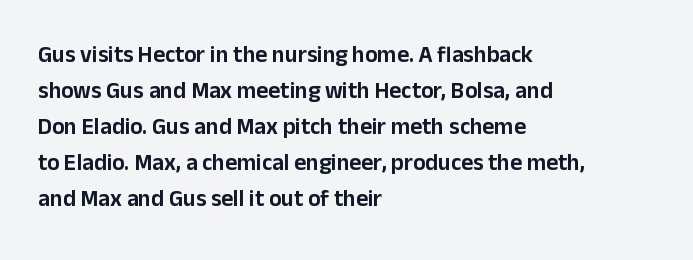
The image shows 23 px text type, upright; set left-aligned, normal line spacing (1.56x), normal letter spacing, not underlined.
